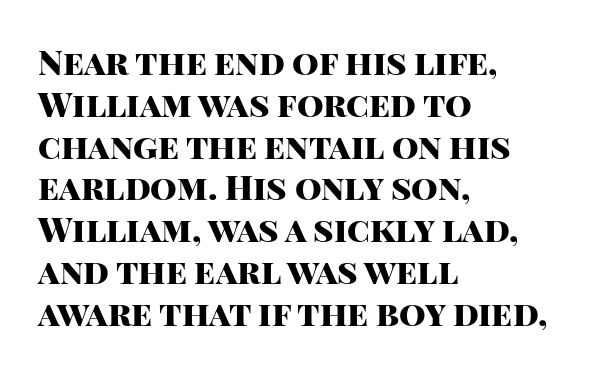
The image shows 34 px heavy sans-serif type, upright; set left-aligned, line spacing 1.23x, normal letter spacing, not underlined; high stroke contrast and a large x-height.
